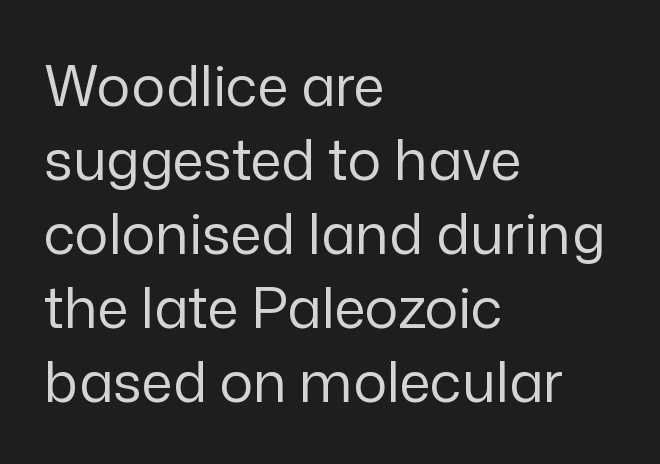
These lines are rendered in a variable-pitch font. Check where the strokes stop: nothing finishes them off — pure sans. The lines are quadded left. This is roman type, the default non-slanted kind.
